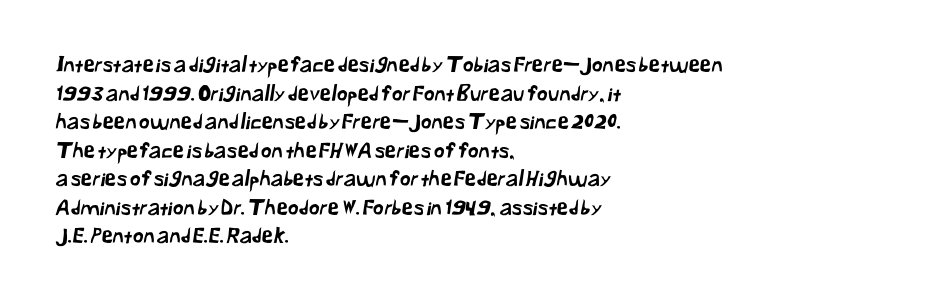
{"underline": "no", "align": "left", "line_spacing": "normal", "line_spacing_ratio": 1.36, "letter_spacing": "normal", "letter_spacing_em": 0.0, "glyph_px": 21}
